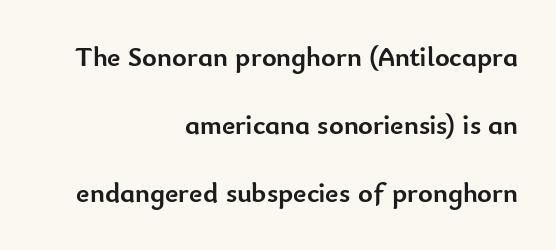
Q: Is the text bold? A: Yes.
Q: Is the text italic (slanted)? A: No, it is upright.
Q: Is the typeface a serif or a sans-serif typeface? A: Sans-serif.
Q: Is the text underlined? A: No.
Q: How is the paragraph aligned? A: Right-aligned.
Q: Is the spacing between letters normal or unusually wide? A: Normal.
Q: Is the spacing between lines tight, normal or loose? A: Loose.
Q: Width (condensed, normal, or wide)? A: Normal.
Q: Stroke contrast? A: Low.
Q: x-height? A: Small.
Q: Monospaced? A: No.
